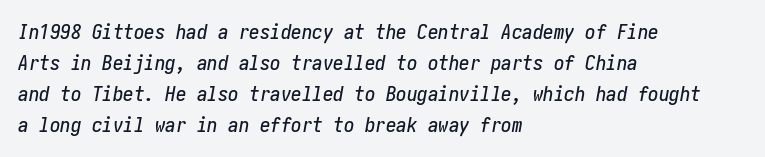
Q: Is the text italic (slanted)? A: Yes, it leans right by about 10 degrees.
Q: Is the text underlined? A: No.
Q: How is the paragraph aligned? A: Left-aligned.
Q: Is the spacing between letters normal or unusually wide? A: Normal.
Q: Is the spacing between lines tight, normal or loose? A: Normal.
